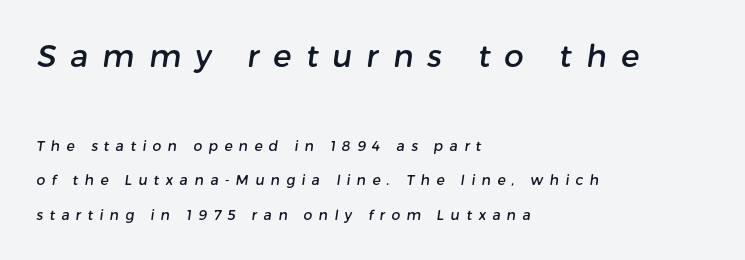
Serifs: no, the terminals of the letterforms are clean. The baseline area is clear. Character size in the leading block exceeds that of the trailing block. Proportional: the letters do not fall into vertical columns. This rendering widens character spacing well past its baseline value.
